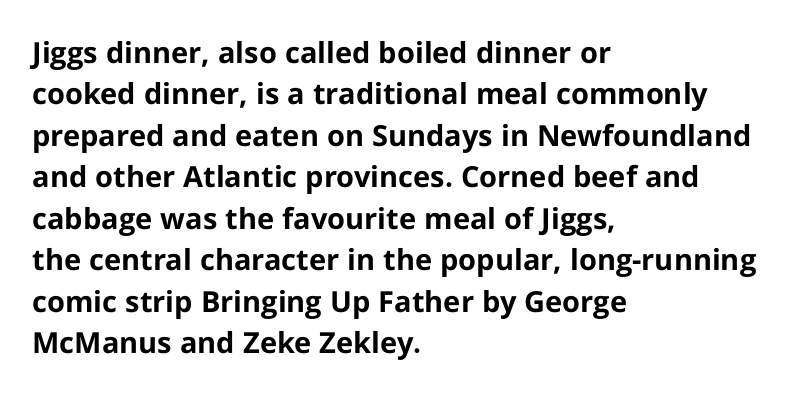
Q: Is the text bold? A: Yes.
Q: Is the text italic (slanted)? A: No, it is upright.
Q: Is the typeface a serif or a sans-serif typeface? A: Sans-serif.
Q: Is the text underlined? A: No.
Q: How is the paragraph aligned? A: Left-aligned.
Q: Is the spacing between letters normal or unusually wide? A: Normal.
Q: Is the spacing between lines tight, normal or loose? A: Normal.
Q: Width (condensed, normal, or wide)? A: Normal.
Q: Stroke contrast? A: Low.
Q: x-height? A: Medium.
Q: Monospaced? A: No.
